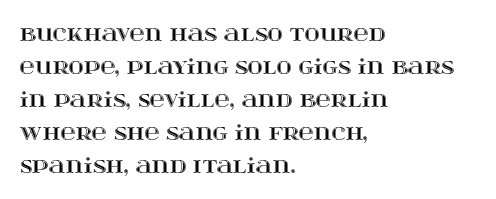
The image shows 21 px text type, upright; set left-aligned, normal line spacing (1.57x), normal letter spacing, not underlined.
